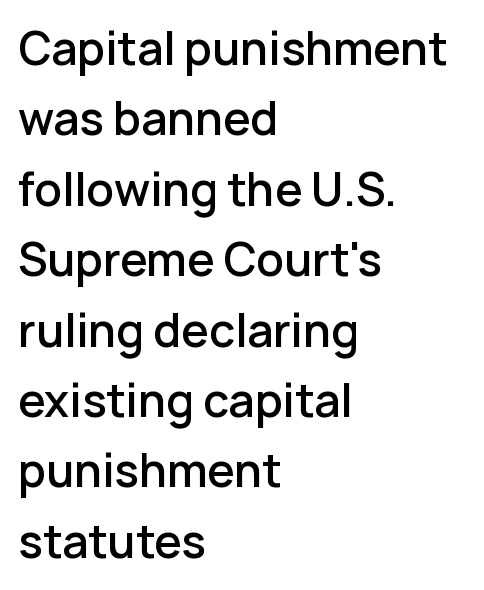
What's the leading like? Ordinary, nothing unusual. Spacing between characters is what you'd get straight out of the box. Note the varied advance widths — an 'i' is clearly narrower than an 'm'. This sample uses an upright cut, with every glyph sitting square on the baseline. Decoration check: the copy has no underline.
